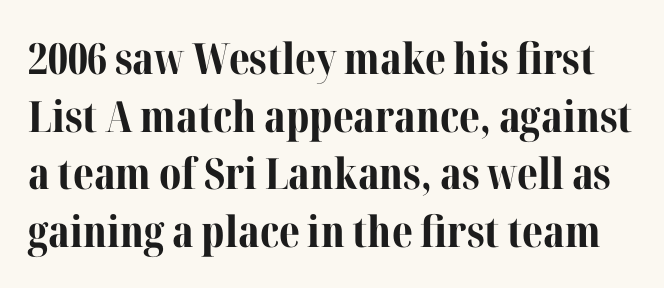
The letters advance in unequal steps, a hallmark of proportional type. This is roman type, the default non-slanted kind. The glyphs are unaccompanied by any horizontal stroke below them. Note: serifs present on the glyphs. The typesetting leans heavy: a genuine bold.
